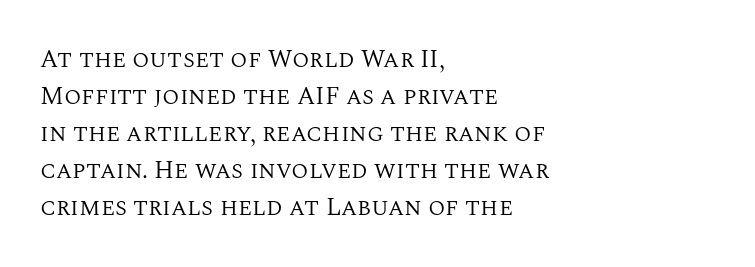
The image shows 25 px text type, upright; set left-aligned, normal line spacing (1.48x), normal letter spacing, not underlined.
